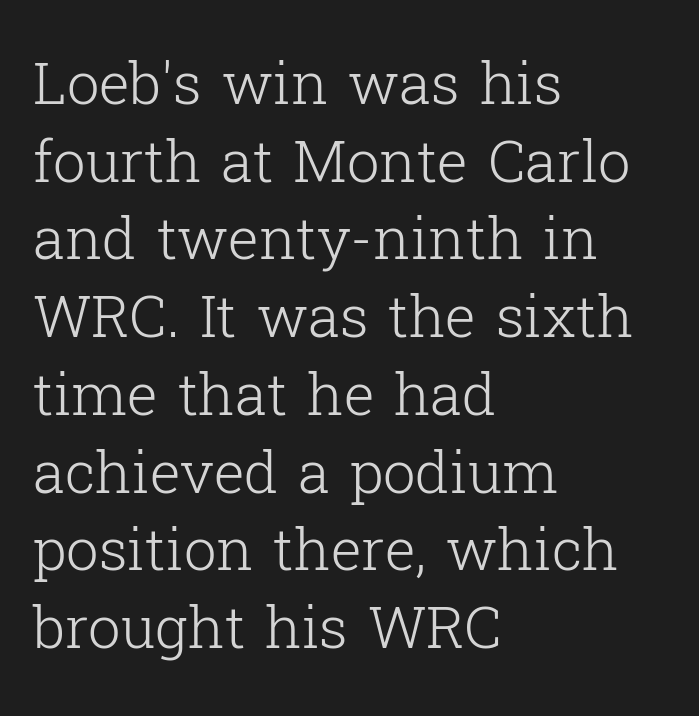
Typeset ragged right — the left edge is the straight one. The rows are spaced the way most documents space them. Nothing unusual about the tracking: characters are spaced as the font intends. Classification — serif. Underlining? Definitely not there.
